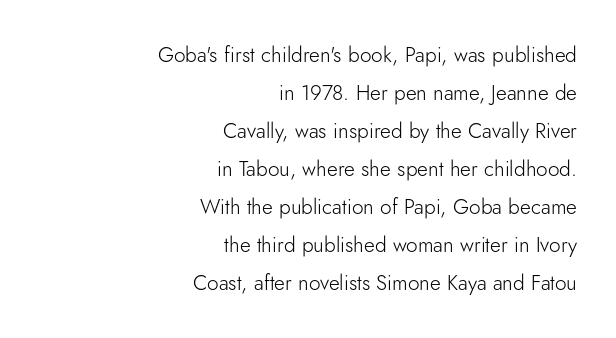
The image shows 21 px text type, upright; set right-aligned, line spacing 1.81x, normal letter spacing, not underlined.
